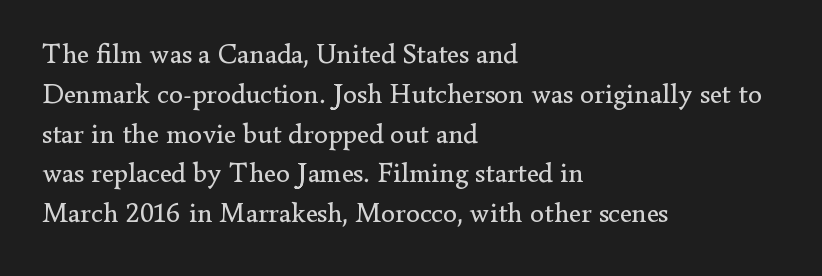
Q: Is the text bold? A: No.
Q: Is the text italic (slanted)? A: No, it is upright.
Q: Is the typeface a serif or a sans-serif typeface? A: Serif.
Q: Is the text underlined? A: No.
Q: How is the paragraph aligned? A: Left-aligned.
Q: Is the spacing between letters normal or unusually wide? A: Normal.
Q: Is the spacing between lines tight, normal or loose? A: Normal.
Q: Width (condensed, normal, or wide)? A: Normal.
Q: Stroke contrast? A: Low.
Q: x-height? A: Small.
Q: Monospaced? A: No.
